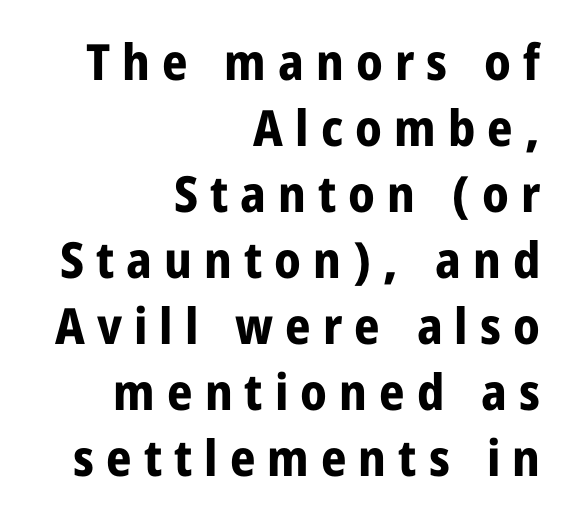
These lines were composed using upright roman letters. The passage shown is not underscored anywhere. The lines in this sample share a right terminus and differ only in where they begin. No feet cap the strokes, marking this as sans-serif type. Normally led — the rows are evenly, conventionally spaced.
